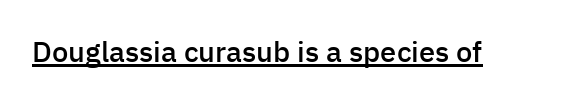
The letters stand straight up with perfectly vertical stems. The words here are underlined. Students, this is semibold: more ink than regular, less than bold. Tracking value appears to be zero — textbook default spacing. The rendering shows plain stroke endings on the letterforms — a sans-serif design.
